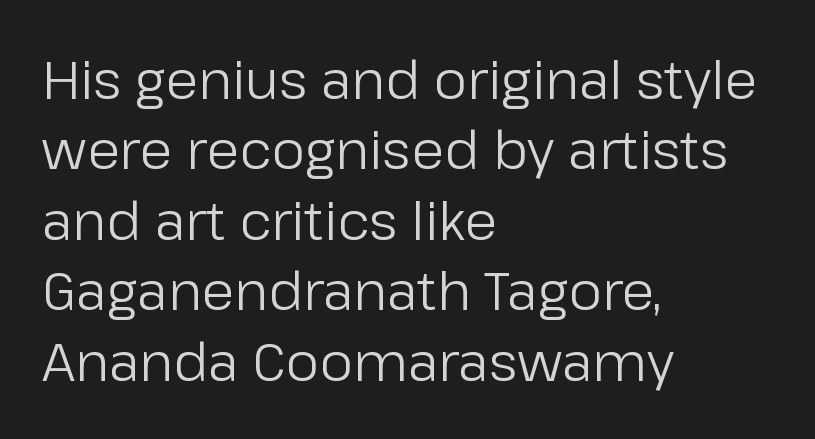
{"serif": "no", "italic": "no", "bold": "no", "weight": "regular", "width": "normal", "stroke_contrast": "low", "x_height": "medium", "monospaced": "no", "underline": "no", "align": "left", "line_spacing": "normal", "line_spacing_ratio": 1.33, "letter_spacing": "normal", "letter_spacing_em": 0.0, "glyph_px": 53}
